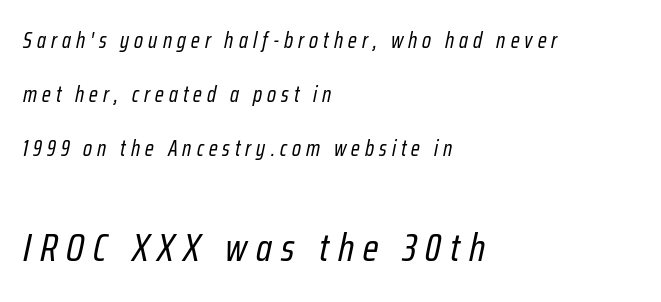
The image shows 39 px regular-weight, condensed type, italic (leaning right); set left-aligned, loose line spacing (2.45x), unusually wide letter spacing (+0.23 em), not underlined; the second (bottom) block is 1.77x larger; low stroke contrast and a medium x-height.
